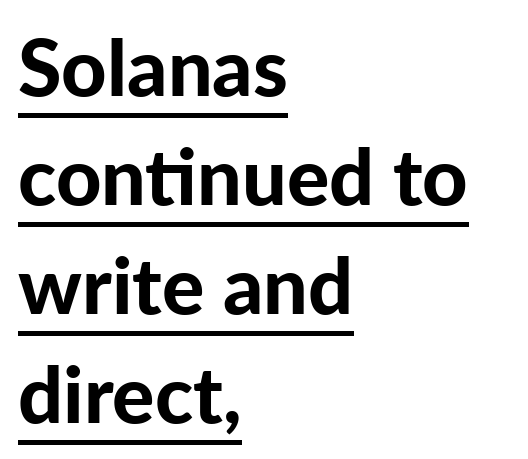
The image shows 79 px bold sans-serif type, upright; set left-aligned, normal line spacing (1.38x), normal letter spacing, underlined; low stroke contrast and a medium x-height.
